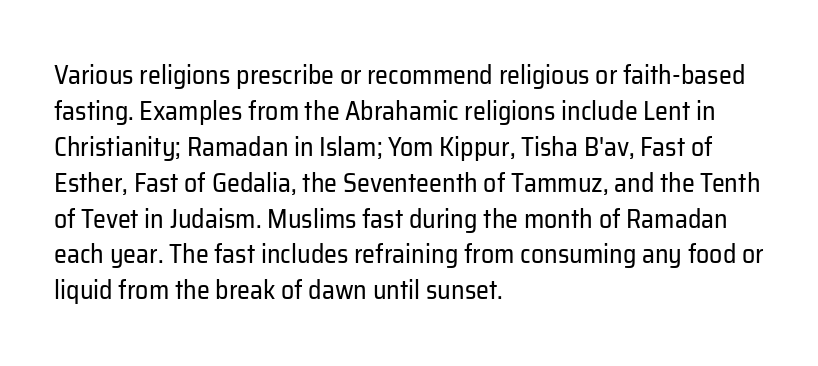
The image shows 26 px text type, upright; set left-aligned, normal line spacing (1.38x), normal letter spacing, not underlined.
